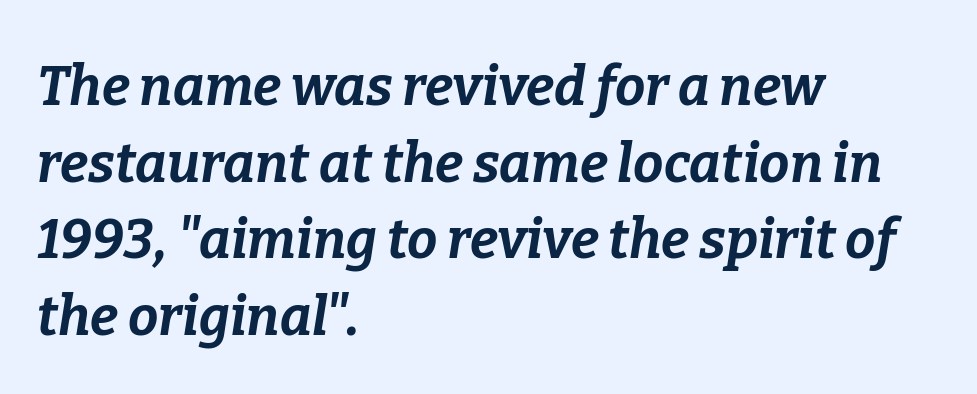
The image shows 54 px bold type, italic (leaning right); set left-aligned, normal line spacing (1.42x), normal letter spacing, not underlined; low stroke contrast and a medium x-height.
